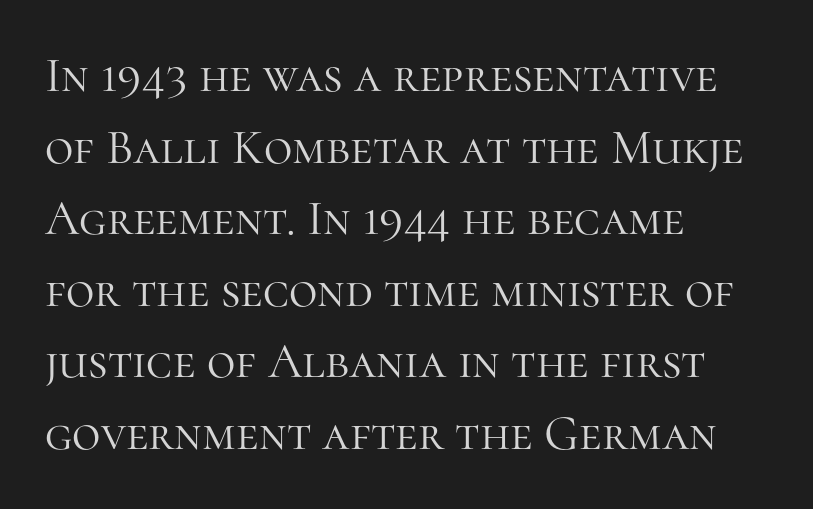
The image shows 49 px light serif type, upright; set left-aligned, normal line spacing (1.46x), normal letter spacing, not underlined; high stroke contrast and a medium x-height.
